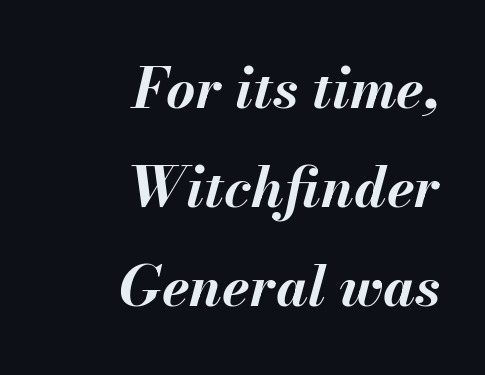
{"italic": "yes", "lean": "right", "slant_degrees": 13, "bold": "yes", "weight": "bold", "width": "normal", "stroke_contrast": "medium", "x_height": "small", "monospaced": "no", "underline": "no", "align": "right", "line_spacing_ratio": 1.77, "letter_spacing": "normal", "letter_spacing_em": 0.0, "glyph_px": 56}
